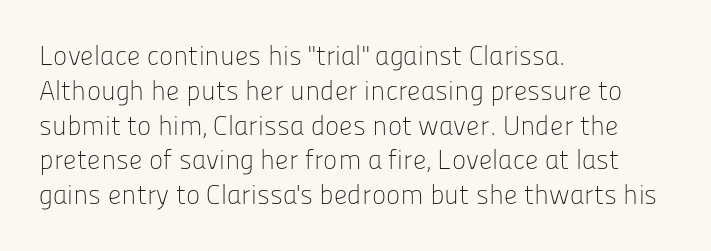
{"italic": "no", "bold": "no", "underline": "no", "align": "left", "line_spacing": "normal", "line_spacing_ratio": 1.29, "letter_spacing": "normal", "letter_spacing_em": 0.0, "glyph_px": 27}
